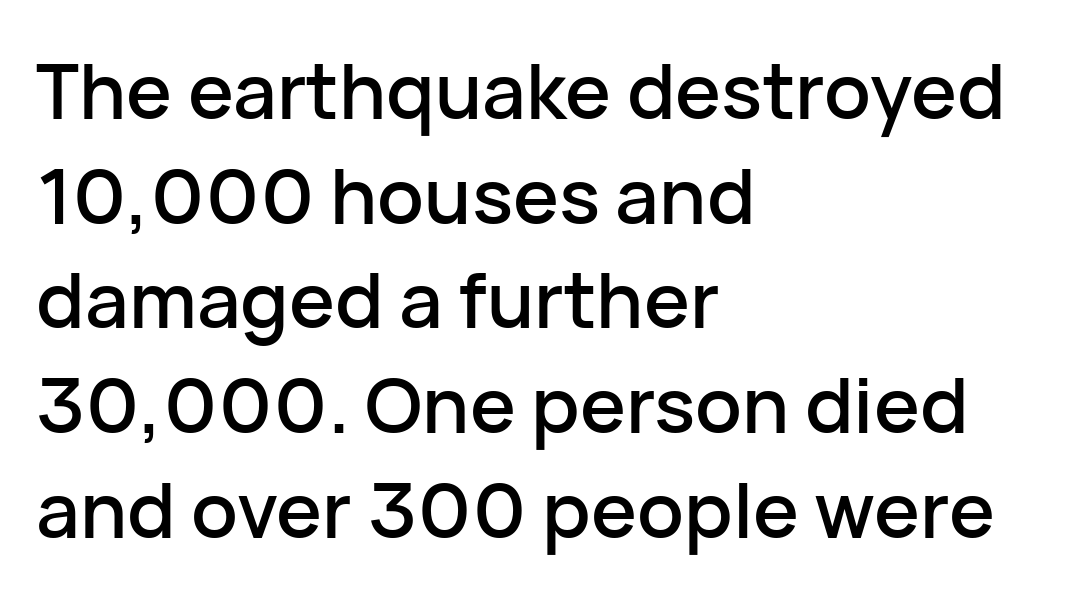
Rendered with straight, roman letterforms. Each word holds together tightly as a unit, with standard inter-letter gaps. Spacing verdict: proportional, widths tailored to each character. Is this a sans? Yes — the strokes have no serifs. The text block is weighted toward the left margin, trailing off unevenly rightward. Lines of text with bare space underneath.
